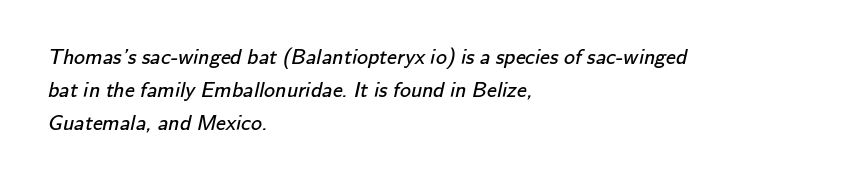
Q: Is the text bold? A: No.
Q: Is the text underlined? A: No.
Q: How is the paragraph aligned? A: Left-aligned.
Q: Is the spacing between letters normal or unusually wide? A: Normal.
Q: Is the spacing between lines tight, normal or loose? A: Normal.
